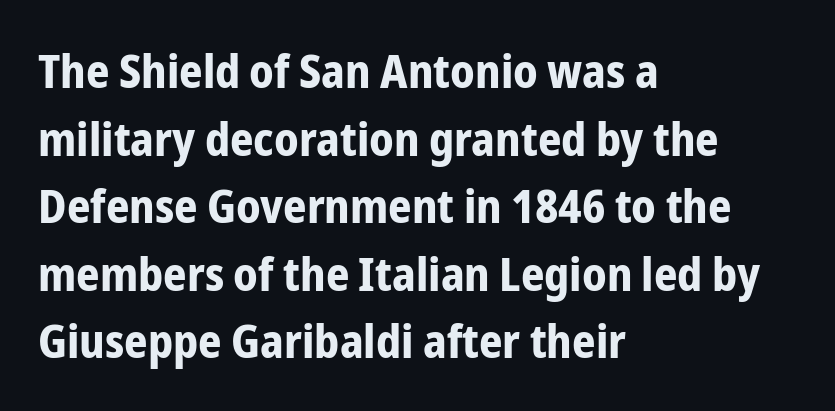
{"serif": "no", "italic": "no", "bold": "yes", "weight": "bold", "width": "condensed", "stroke_contrast": "low", "x_height": "medium", "monospaced": "no", "underline": "no", "align": "left", "line_spacing": "normal", "line_spacing_ratio": 1.47, "letter_spacing": "normal", "letter_spacing_em": 0.0, "glyph_px": 46}
